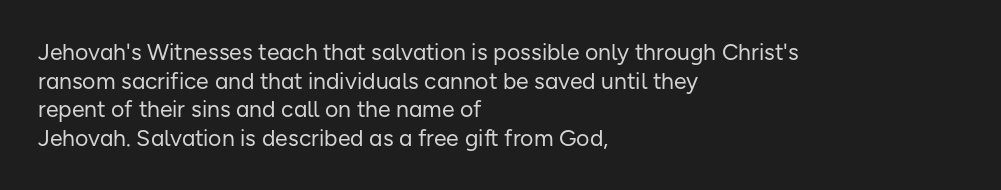
{"italic": "no", "bold": "no", "underline": "no", "align": "left", "line_spacing_ratio": 1.24, "letter_spacing": "normal", "letter_spacing_em": 0.0, "glyph_px": 23}
